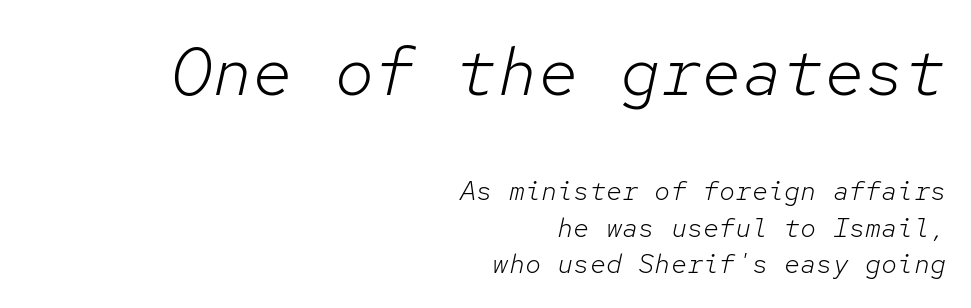
Q: Is the text bold? A: No.
Q: Is the text italic (slanted)? A: Yes, it leans right by about 12 degrees.
Q: Is the text underlined? A: No.
Q: How is the paragraph aligned? A: Right-aligned.
Q: Is the spacing between letters normal or unusually wide? A: Normal.
Q: Is the spacing between lines tight, normal or loose? A: Normal.
Q: Which block of text is set in a larger size, the first (top) or the second (bottom)? A: The first (top) one.
Q: Width (condensed, normal, or wide)? A: Normal.
Q: Stroke contrast? A: Low.
Q: x-height? A: Medium.
Q: Monospaced? A: Yes.
